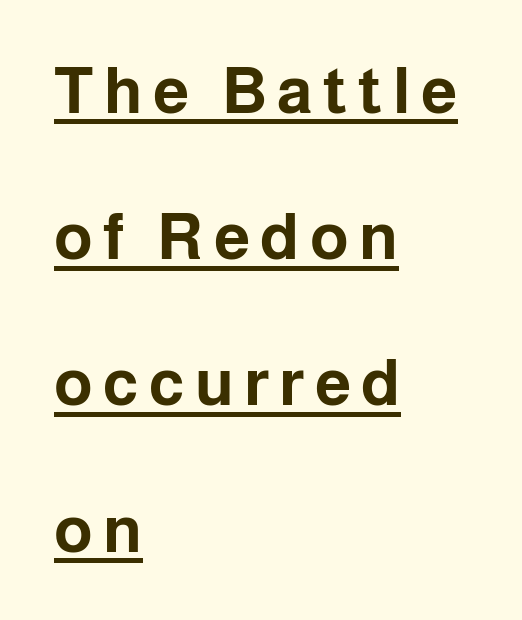
The image shows 65 px bold sans-serif type, upright; set left-aligned, loose line spacing (2.25x), underlined; low stroke contrast and a medium x-height.
